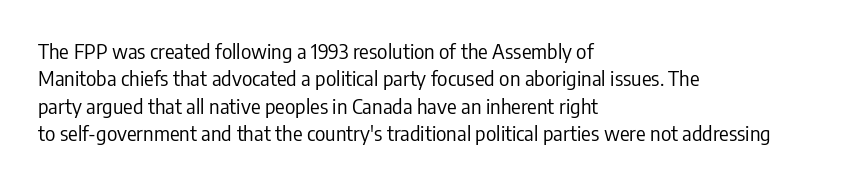
Q: Is the text bold? A: No.
Q: Is the text italic (slanted)? A: No, it is upright.
Q: Is the text underlined? A: No.
Q: How is the paragraph aligned? A: Left-aligned.
Q: Is the spacing between letters normal or unusually wide? A: Normal.
Q: Is the spacing between lines tight, normal or loose? A: Normal.
